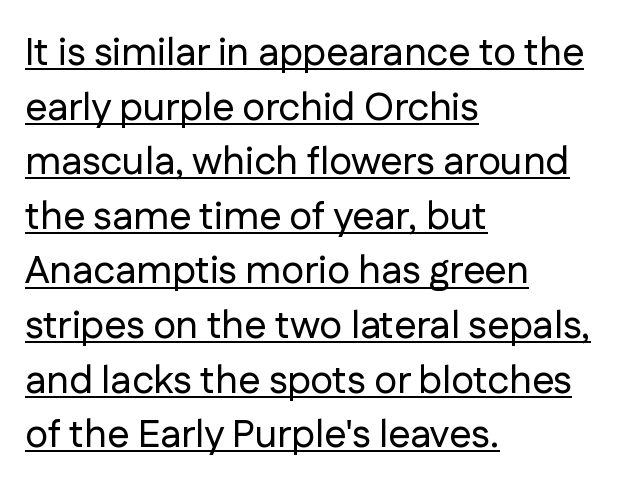
{"serif": "no", "italic": "no", "width": "normal", "stroke_contrast": "low", "x_height": "medium", "monospaced": "no", "underline": "yes", "align": "left", "line_spacing": "normal", "line_spacing_ratio": 1.4, "letter_spacing": "normal", "letter_spacing_em": 0.0, "glyph_px": 39}
